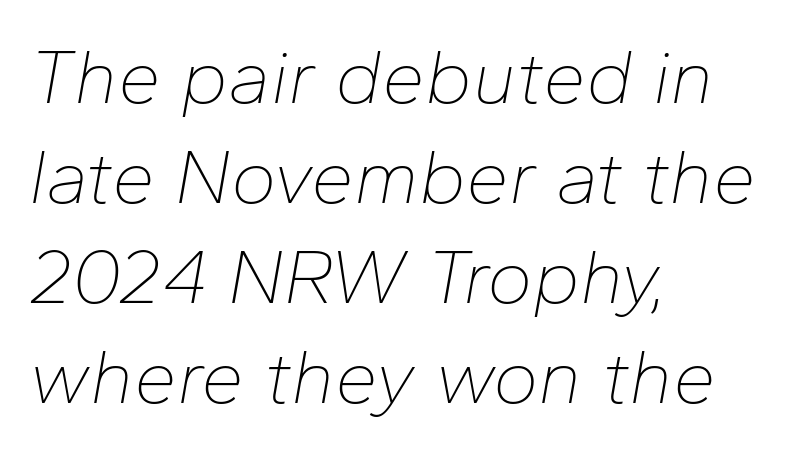
{"italic": "yes", "lean": "right", "slant_degrees": 10, "bold": "no", "weight": "thin", "width": "normal", "stroke_contrast": "low", "x_height": "medium", "monospaced": "no", "underline": "no", "align": "left", "line_spacing": "normal", "line_spacing_ratio": 1.3, "letter_spacing": "normal", "letter_spacing_em": 0.0, "glyph_px": 77}
